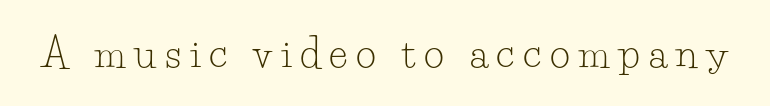
The image shows 39 px light serif type, upright; set unusually wide letter spacing (+0.22 em), not underlined; low stroke contrast and a small x-height.
